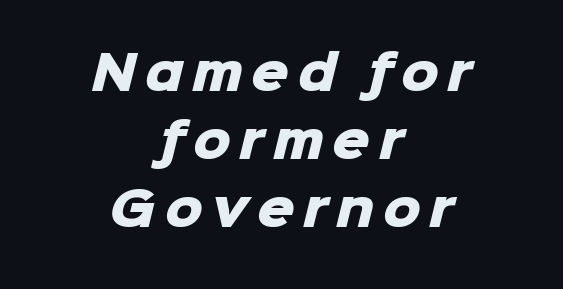
{"serif": "no", "bold": "yes", "weight": "heavy", "width": "normal", "stroke_contrast": "low", "x_height": "medium", "monospaced": "no", "underline": "no", "align": "center", "line_spacing": "normal", "line_spacing_ratio": 1.45, "glyph_px": 47}
